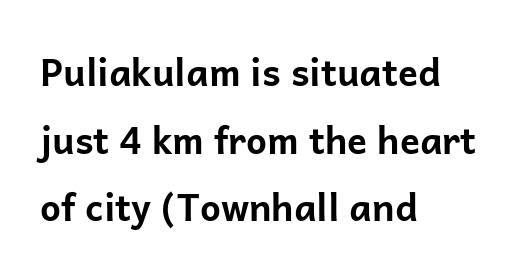
{"serif": "no", "italic": "no", "bold": "yes", "weight": "bold", "width": "normal", "stroke_contrast": "low", "x_height": "medium", "monospaced": "no", "underline": "no", "align": "left", "line_spacing_ratio": 1.83, "letter_spacing": "normal", "letter_spacing_em": 0.0, "glyph_px": 37}
